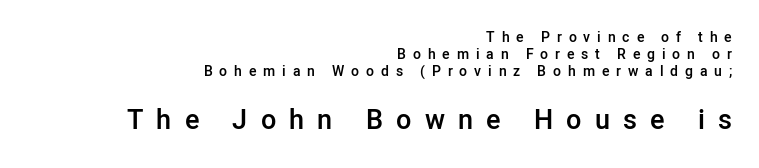
In terms of posture, this sample is upright. Does the weight exceed regular? Yes, but only to semibold. Alignment: flush right. The following chunk of copy outweighs the initial chunk in type size. The face used here is rendered with a markedly widened letterfit.
